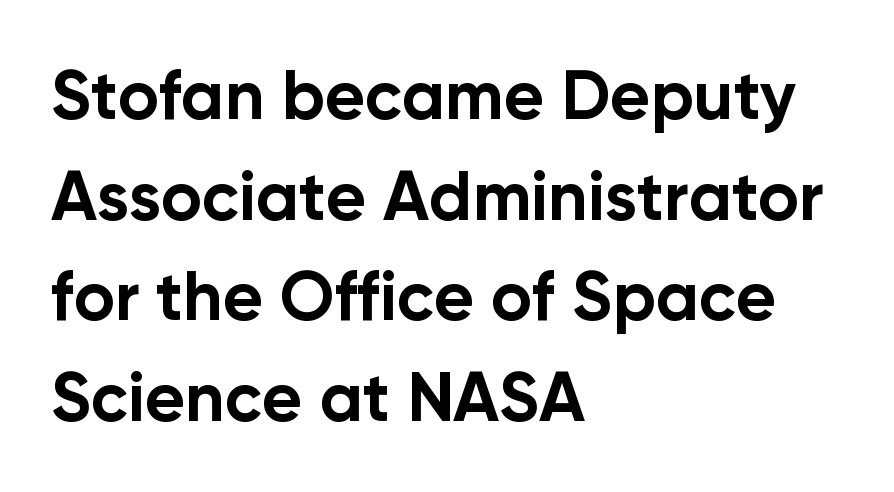
{"serif": "no", "italic": "no", "bold": "yes", "weight": "bold", "width": "normal", "stroke_contrast": "low", "x_height": "medium", "monospaced": "no", "underline": "no", "align": "left", "line_spacing": "normal", "line_spacing_ratio": 1.46, "letter_spacing": "normal", "letter_spacing_em": 0.0, "glyph_px": 69}
